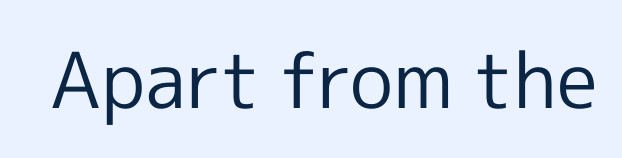
Q: Is the text bold? A: No.
Q: Is the text italic (slanted)? A: No, it is upright.
Q: Is the typeface a serif or a sans-serif typeface? A: Sans-serif.
Q: Is the text underlined? A: No.
Q: Is the spacing between letters normal or unusually wide? A: Normal.
Q: Width (condensed, normal, or wide)? A: Normal.
Q: x-height? A: Medium.
Q: Monospaced? A: No.
